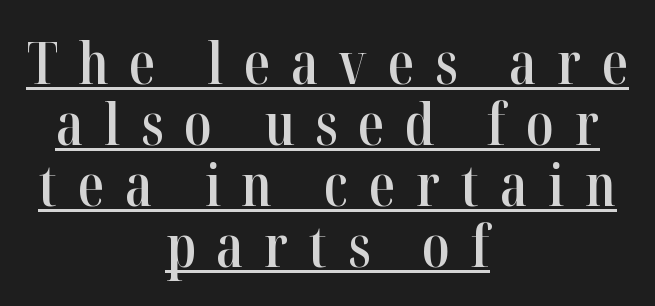
The letters are semibold — heavier than regular but short of a full bold. Which margin do the lines hug? Neither — every line sits in the middle. A typographer would call this underscored text. The gaps between neighbouring characters are conspicuously large.
